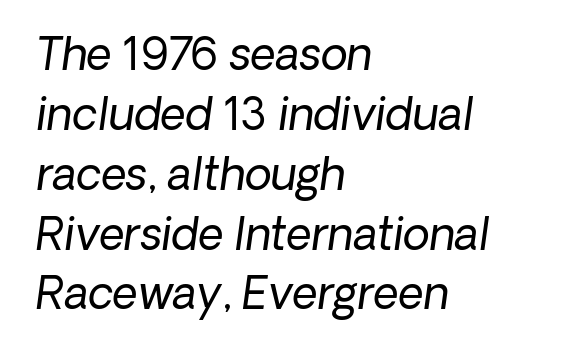
{"italic": "yes", "lean": "right", "slant_degrees": 8, "bold": "no", "weight": "regular", "width": "normal", "stroke_contrast": "low", "x_height": "medium", "monospaced": "no", "underline": "no", "align": "left", "line_spacing": "normal", "line_spacing_ratio": 1.36, "letter_spacing": "normal", "letter_spacing_em": 0.0, "glyph_px": 44}
